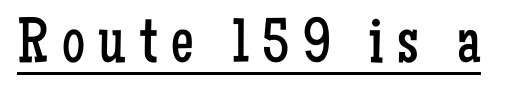
Q: Is the text bold? A: No.
Q: Is the text italic (slanted)? A: No, it is upright.
Q: Is the typeface a serif or a sans-serif typeface? A: Serif.
Q: Is the text underlined? A: Yes.
Q: Is the spacing between letters normal or unusually wide? A: Unusually wide.
Q: Width (condensed, normal, or wide)? A: Condensed.
Q: Stroke contrast? A: Low.
Q: x-height? A: Medium.
Q: Monospaced? A: No.
